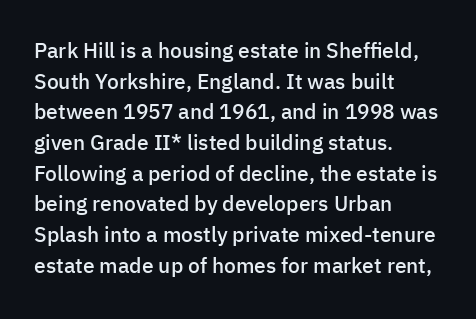
Look at the tracking — it's just the regular setting, nothing added. Normally led — the rows are evenly, conventionally spaced. The paragraph has a hard left edge and a soft right edge. Notice how the stems are strictly vertical — no italics here.
